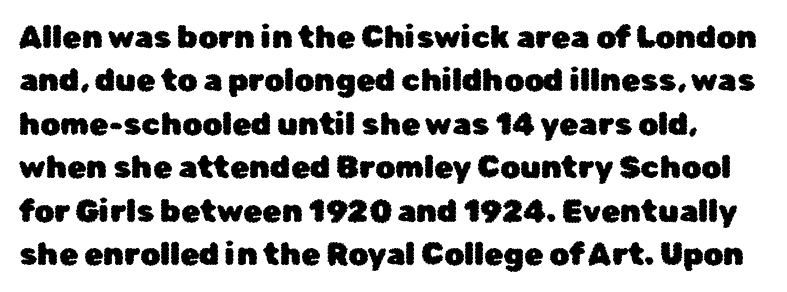
Only glyphs here, with clear space below each row. This sample keeps an unexceptional amount of space between lines. Here the designer chose a conventional face with non-uniform glyph widths. Stroke terminals: plain, sans-serif. Characters remain perfectly vertical along every line. Default kerning and tracking; the words read as compact shapes.
